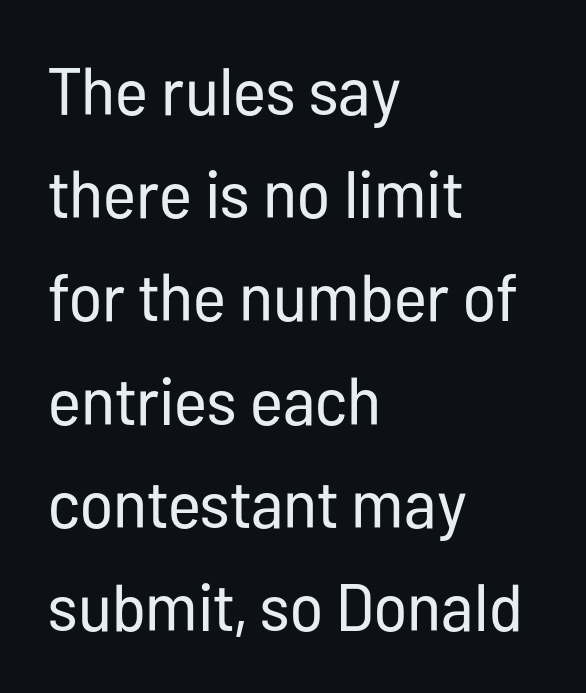
Successive baselines arrive at the customary interval. What kind of face is this? One without serifs — a sans. The line texture is even and compact thanks to regular tracking. Each letter keeps its own natural width here, so spacing adapts to shape. The letterforms sit at book weight or below.
